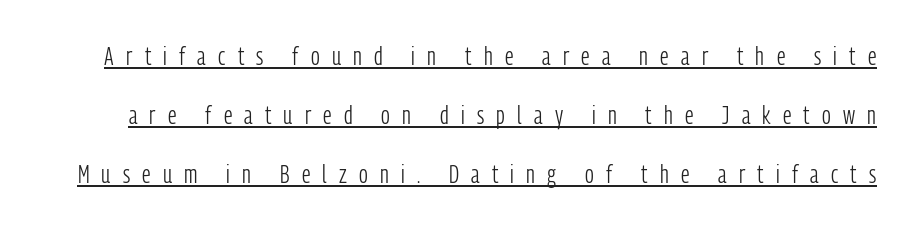
The image shows 25 px text type, upright; set loose line spacing (2.36x), unusually wide letter spacing (+0.49 em), underlined.
